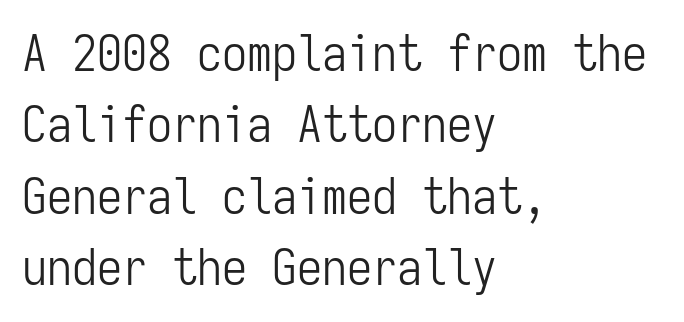
{"serif": "no", "italic": "no", "bold": "no", "weight": "light", "width": "condensed", "stroke_contrast": "low", "x_height": "medium", "monospaced": "yes", "underline": "no", "align": "left", "line_spacing": "normal", "line_spacing_ratio": 1.43, "letter_spacing": "normal", "letter_spacing_em": 0.0, "glyph_px": 50}
